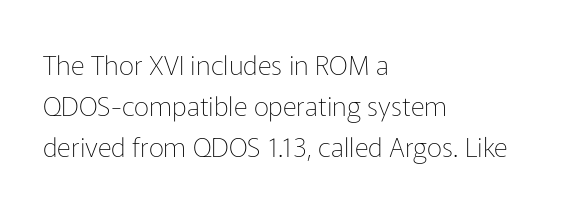
On a weight scale, this lands at 450 or below. The passage shown has conventional tracking throughout. A normal amount of white space separates one row of letters from the next. The rag falls on the right side of this text block.
